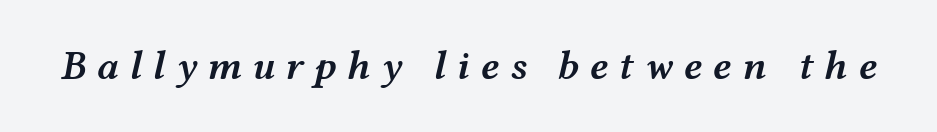
The image shows 41 px semibold, wide type, italic (leaning right); set unusually wide letter spacing (+0.25 em), not underlined; medium stroke contrast and a medium x-height.
